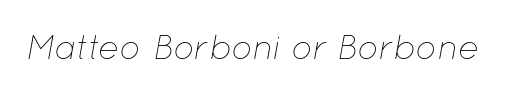
The image shows 35 px thin type, italic (leaning right); set normal letter spacing, not underlined; low stroke contrast and a medium x-height.
